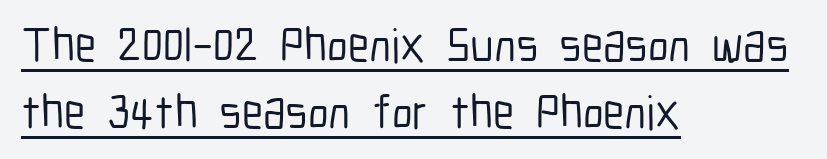
Q: Is the text italic (slanted)? A: No, it is upright.
Q: Is the typeface a serif or a sans-serif typeface? A: Sans-serif.
Q: Is the text underlined? A: Yes.
Q: How is the paragraph aligned? A: Left-aligned.
Q: Is the spacing between letters normal or unusually wide? A: Normal.
Q: Is the spacing between lines tight, normal or loose? A: Normal.
Q: Width (condensed, normal, or wide)? A: Condensed.
Q: Stroke contrast? A: Low.
Q: x-height? A: Medium.
Q: Monospaced? A: No.
